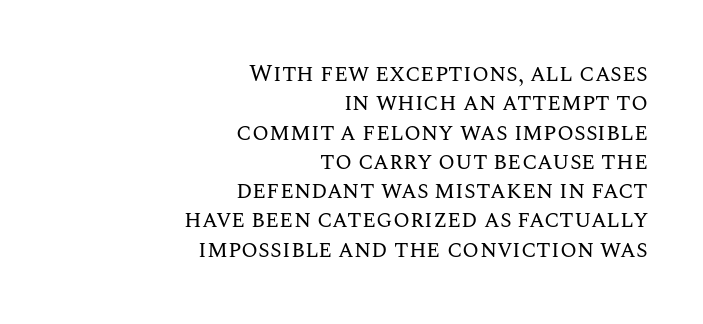
Does the copy run flush right? Yes — the right margin is perfectly even. The letterforms sit shoulder to shoulder at normal distance. Heaviness? Minimal to ordinary, like unemphasized prose. Posture: vertical. Quick note: underline off.
